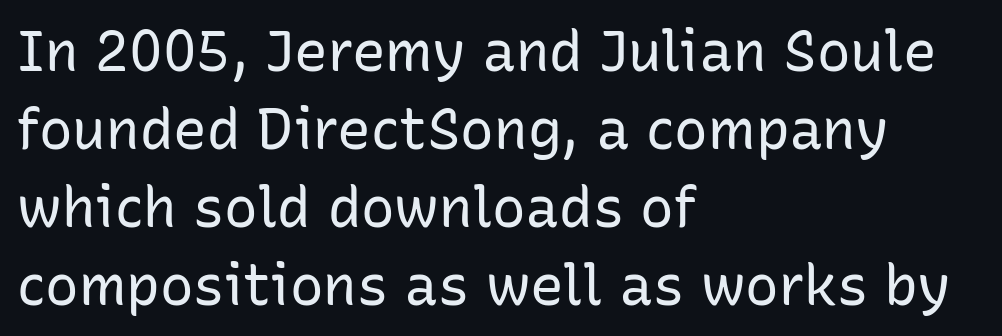
Q: Is the text bold? A: No.
Q: Is the text italic (slanted)? A: No, it is upright.
Q: Is the typeface a serif or a sans-serif typeface? A: Sans-serif.
Q: Is the text underlined? A: No.
Q: How is the paragraph aligned? A: Left-aligned.
Q: Is the spacing between letters normal or unusually wide? A: Normal.
Q: Is the spacing between lines tight, normal or loose? A: Normal.
Q: Width (condensed, normal, or wide)? A: Normal.
Q: Stroke contrast? A: Low.
Q: x-height? A: Medium.
Q: Monospaced? A: No.
